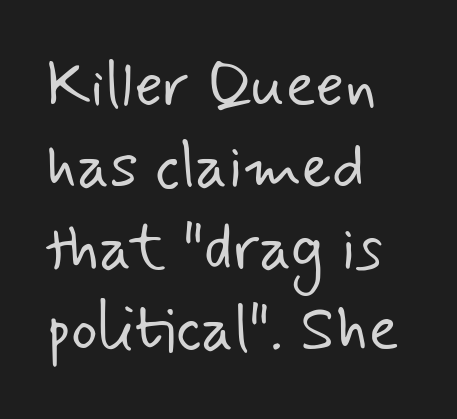
{"serif": "no", "bold": "no", "weight": "light", "width": "normal", "stroke_contrast": "low", "x_height": "small", "monospaced": "no", "underline": "no", "align": "left", "line_spacing": "normal", "line_spacing_ratio": 1.29, "letter_spacing": "normal", "letter_spacing_em": 0.0, "glyph_px": 63}
